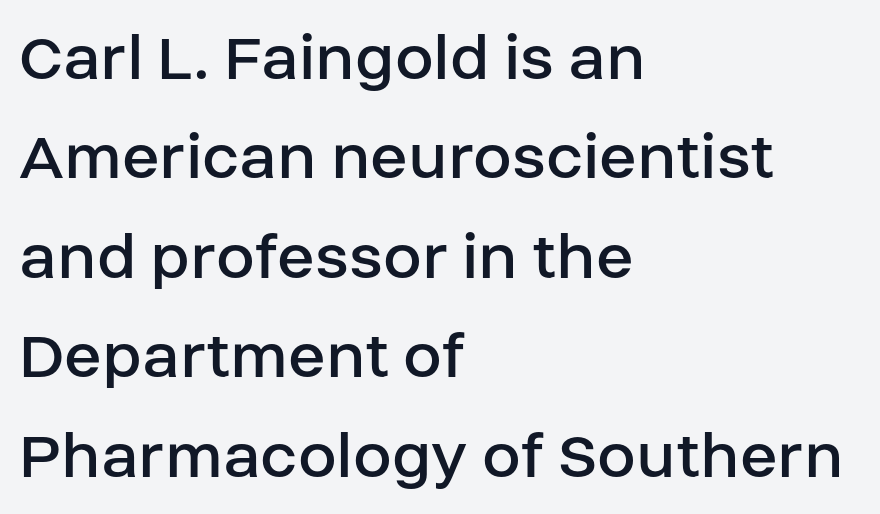
{"serif": "no", "italic": "no", "bold": "no", "weight": "regular", "width": "normal", "stroke_contrast": "low", "x_height": "large", "monospaced": "no", "underline": "no", "align": "left", "line_spacing": "normal", "line_spacing_ratio": 1.42, "letter_spacing": "normal", "letter_spacing_em": 0.0, "glyph_px": 70}
